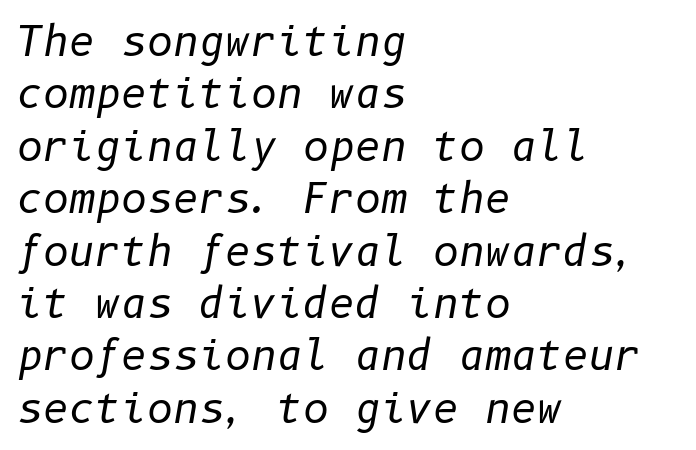
Q: Is the text bold? A: No.
Q: Is the text italic (slanted)? A: Yes, it leans right by about 10 degrees.
Q: Is the text underlined? A: No.
Q: How is the paragraph aligned? A: Left-aligned.
Q: Is the spacing between letters normal or unusually wide? A: Normal.
Q: Is the spacing between lines tight, normal or loose? A: Normal.
Q: Width (condensed, normal, or wide)? A: Normal.
Q: Stroke contrast? A: Low.
Q: x-height? A: Medium.
